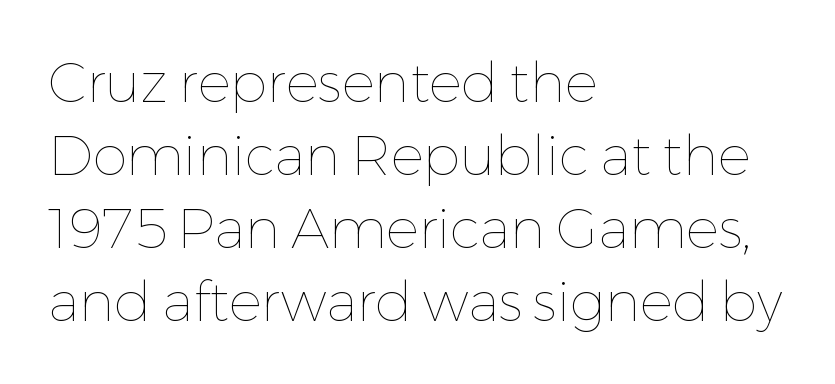
The image shows 55 px thin type, upright; set left-aligned, normal line spacing (1.33x), normal letter spacing, not underlined; low stroke contrast and a medium x-height.
